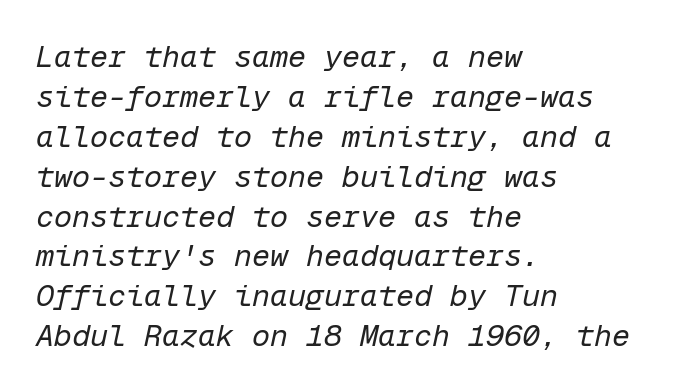
The image shows 30 px regular-weight type, italic (leaning right), monospaced; set left-aligned, normal line spacing (1.33x), normal letter spacing, not underlined; low stroke contrast and a medium x-height.
